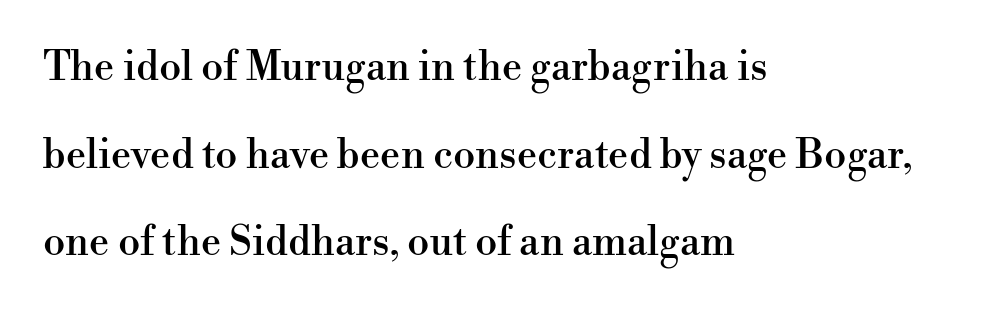
The letters advance in unequal steps, a hallmark of proportional type. Interline gaps are noticeably wide in this sample. If you drew a line through each stem, it would be perfectly vertical. The rendering anchors every line to the left-hand side. The letters carry serifs — small finishing strokes at the ends of their stems. Between one letter and the next there's only the usual sliver of space.
